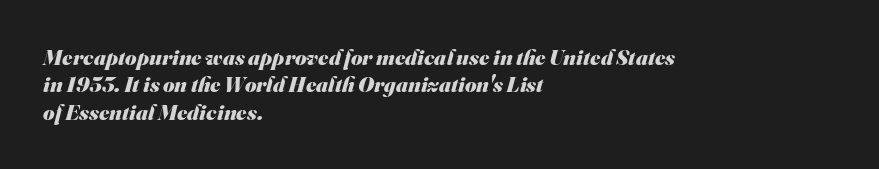
{"bold": "yes", "underline": "no", "align": "left", "line_spacing": "normal", "line_spacing_ratio": 1.25, "letter_spacing": "normal", "letter_spacing_em": 0.0, "glyph_px": 22}
